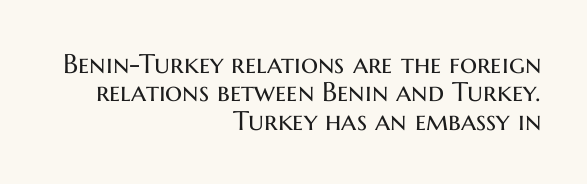
The image shows 27 px text type, upright; set right-aligned, tight line spacing (1.05x), normal letter spacing, not underlined.
